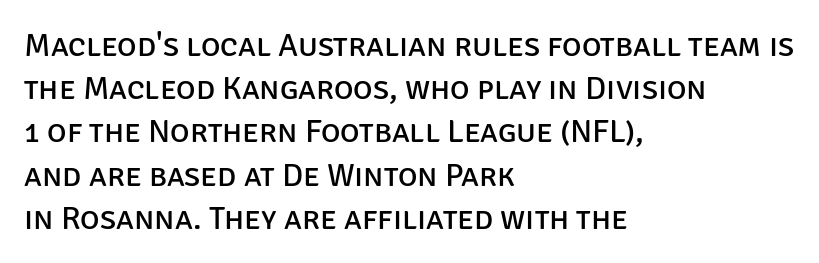
Q: Is the text bold? A: No.
Q: Is the text italic (slanted)? A: No, it is upright.
Q: Is the typeface a serif or a sans-serif typeface? A: Sans-serif.
Q: Is the text underlined? A: No.
Q: How is the paragraph aligned? A: Left-aligned.
Q: Is the spacing between letters normal or unusually wide? A: Normal.
Q: Is the spacing between lines tight, normal or loose? A: Normal.
Q: Width (condensed, normal, or wide)? A: Normal.
Q: Stroke contrast? A: Low.
Q: x-height? A: Large.
Q: Monospaced? A: No.
